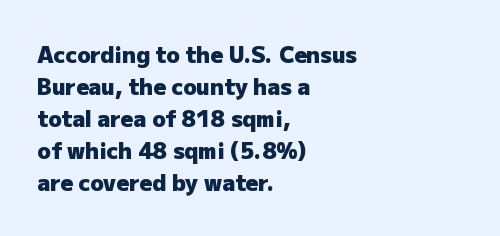
These lines were composed using upright roman letters. Bare-footed words on every line. The vertical gap from one line to the next is medium. Leftover space on each line is placed entirely after the last word. The line texture is even and compact thanks to regular tracking.
